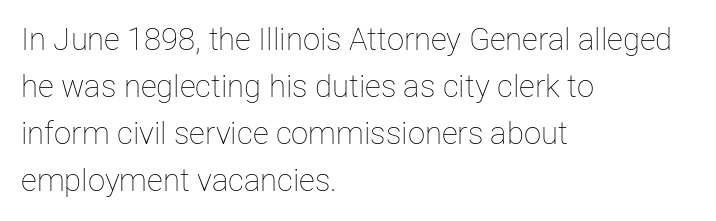
The compositor pushed each line to the left boundary. Weight: in the light-to-regular range. Words float on clear page, feet unadorned. Every stem runs plumb, perpendicular to the baseline.
